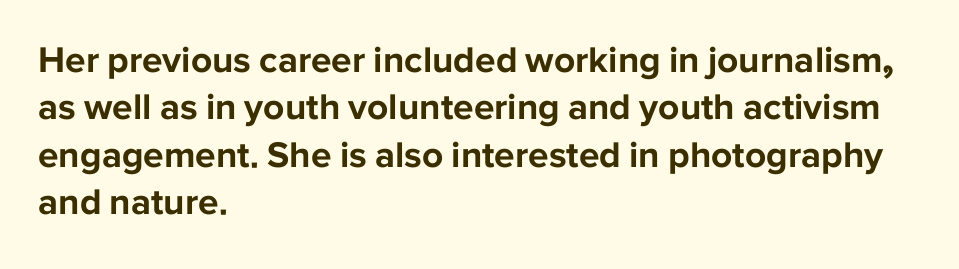
{"serif": "no", "italic": "no", "bold": "yes", "weight": "bold", "width": "normal", "stroke_contrast": "low", "x_height": "medium", "monospaced": "no", "underline": "no", "align": "left", "line_spacing": "normal", "line_spacing_ratio": 1.28, "letter_spacing": "normal", "letter_spacing_em": 0.0, "glyph_px": 37}
